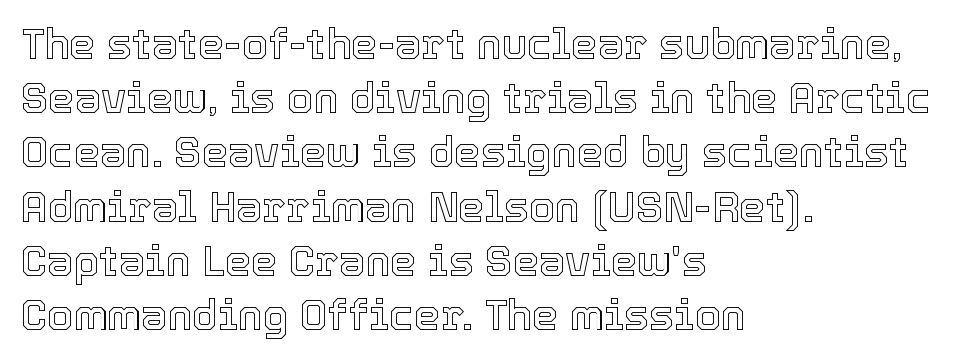
Q: Is the text italic (slanted)? A: No, it is upright.
Q: Is the text underlined? A: No.
Q: How is the paragraph aligned? A: Left-aligned.
Q: Is the spacing between letters normal or unusually wide? A: Normal.
Q: Is the spacing between lines tight, normal or loose? A: Normal.
Q: Width (condensed, normal, or wide)? A: Normal.
Q: x-height? A: Medium.
Q: Monospaced? A: No.
